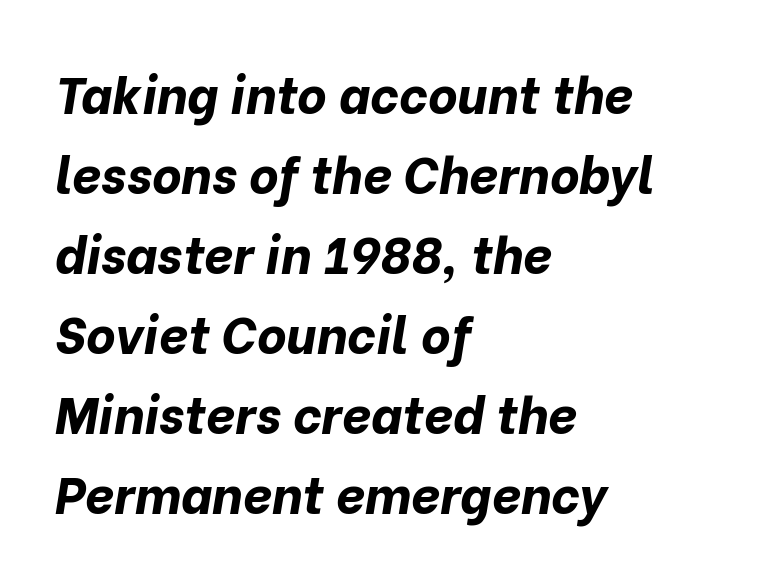
{"italic": "yes", "lean": "right", "slant_degrees": 10, "bold": "yes", "weight": "bold", "width": "normal", "stroke_contrast": "low", "x_height": "medium", "monospaced": "no", "underline": "no", "align": "left", "line_spacing": "normal", "line_spacing_ratio": 1.57, "letter_spacing": "normal", "letter_spacing_em": 0.0, "glyph_px": 51}
